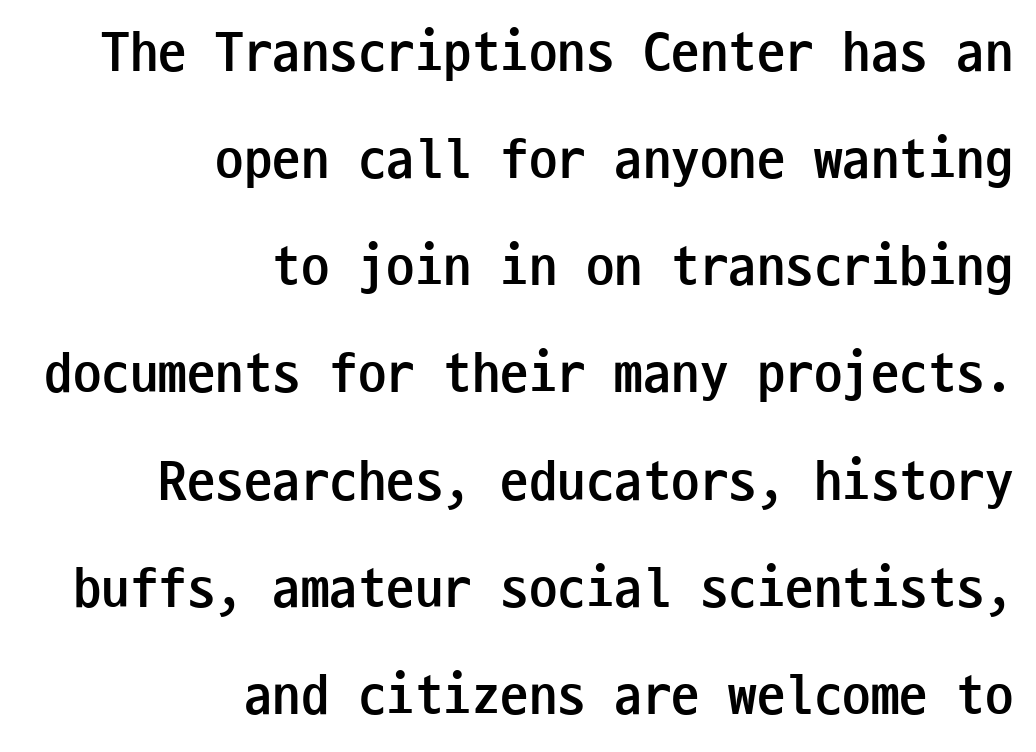
{"serif": "no", "italic": "no", "bold": "yes", "weight": "semibold", "width": "condensed", "stroke_contrast": "low", "x_height": "medium", "monospaced": "yes", "underline": "no", "align": "right", "line_spacing_ratio": 1.88, "letter_spacing": "normal", "letter_spacing_em": 0.0, "glyph_px": 57}
